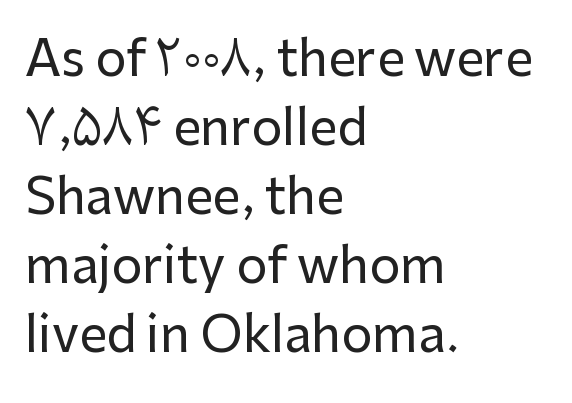
The paragraph shown leans on its left margin. Beneath every word, the page is bare. This is the regular roman posture of the typeface. Students, observe: this is what conventionally led text looks like. A typesetter would call this zero additional tracking.
